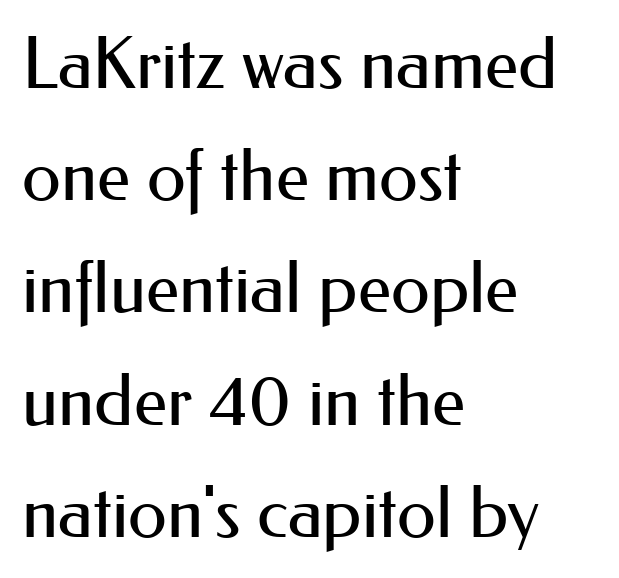
{"serif": "no", "italic": "no", "bold": "no", "weight": "regular", "width": "normal", "stroke_contrast": "medium", "x_height": "small", "monospaced": "no", "underline": "no", "align": "left", "line_spacing": "normal", "line_spacing_ratio": 1.58, "letter_spacing": "normal", "letter_spacing_em": 0.0, "glyph_px": 71}
